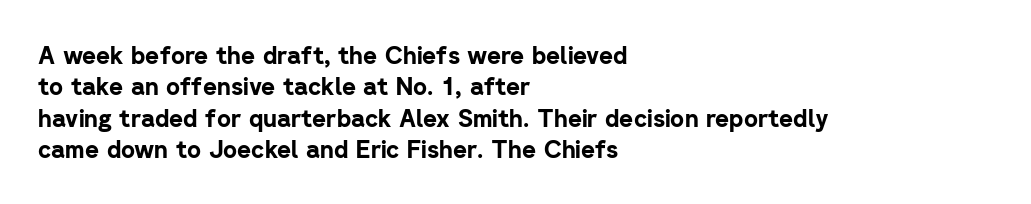
The image shows 24 px bold type, upright; set left-aligned, normal line spacing (1.31x), normal letter spacing, not underlined.
